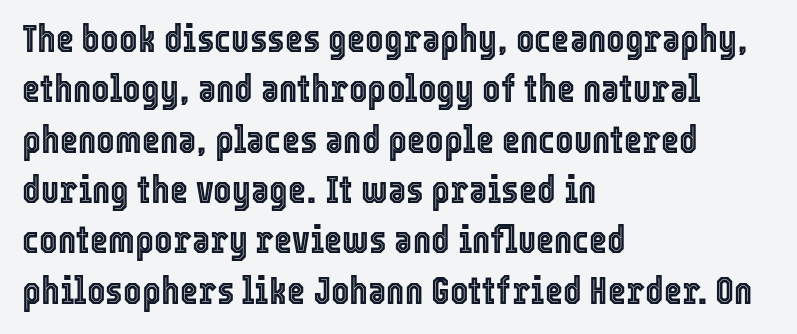
Q: Is the text italic (slanted)? A: No, it is upright.
Q: Is the text underlined? A: No.
Q: How is the paragraph aligned? A: Left-aligned.
Q: Is the spacing between letters normal or unusually wide? A: Normal.
Q: Is the spacing between lines tight, normal or loose? A: Normal.
Q: Width (condensed, normal, or wide)? A: Condensed.
Q: x-height? A: Medium.
Q: Monospaced? A: No.
